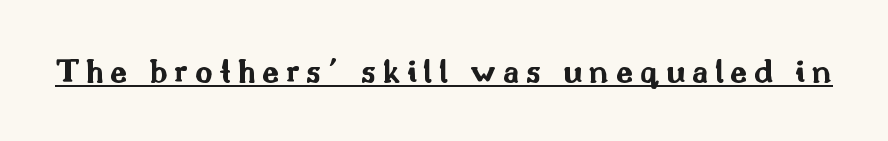
The typeface chosen for these lines omits serifs. Notice how a bar underscores the lettering throughout. Observe the wide spacing: letters keep a clear distance from each other. You could not count columns in this text — the font is proportionally spaced. Pretty heavy lettering here — definitely bold.
